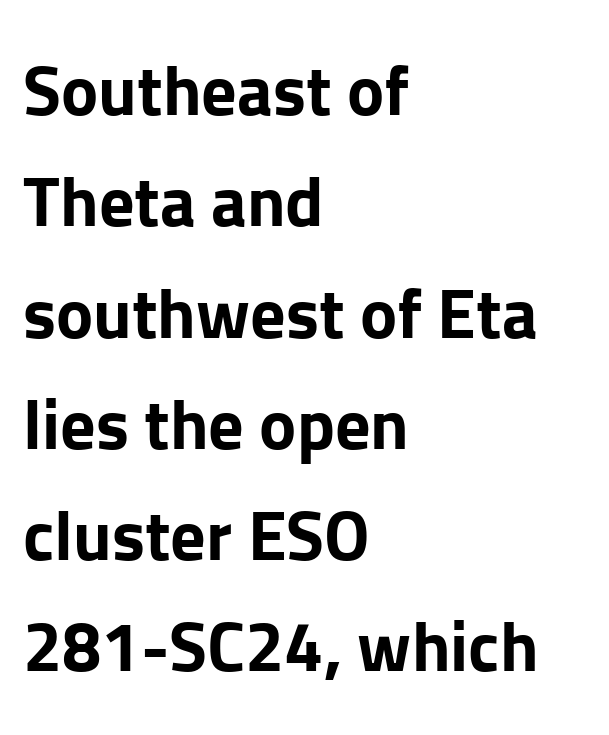
{"serif": "no", "italic": "no", "bold": "yes", "weight": "bold", "width": "normal", "stroke_contrast": "low", "x_height": "medium", "monospaced": "no", "underline": "no", "align": "left", "line_spacing": "normal", "line_spacing_ratio": 1.59, "letter_spacing": "normal", "letter_spacing_em": 0.0, "glyph_px": 70}
